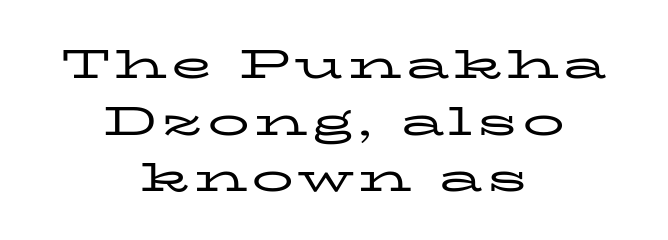
The image shows 42 px regular-weight, wide serif type, upright; set centered, normal line spacing (1.35x), not underlined; low stroke contrast and a medium x-height.
